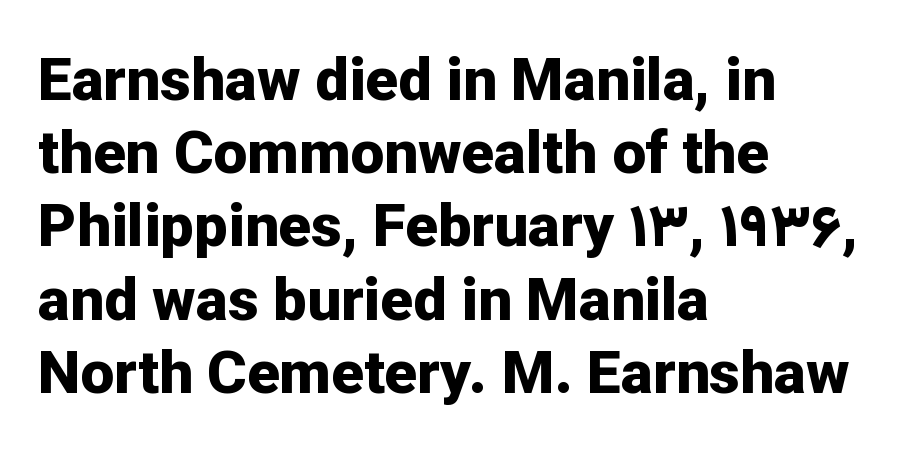
Q: Is the text bold? A: Yes.
Q: Is the text italic (slanted)? A: No, it is upright.
Q: Is the typeface a serif or a sans-serif typeface? A: Sans-serif.
Q: Is the text underlined? A: No.
Q: How is the paragraph aligned? A: Left-aligned.
Q: Is the spacing between letters normal or unusually wide? A: Normal.
Q: Width (condensed, normal, or wide)? A: Normal.
Q: Stroke contrast? A: Low.
Q: x-height? A: Medium.
Q: Monospaced? A: No.
